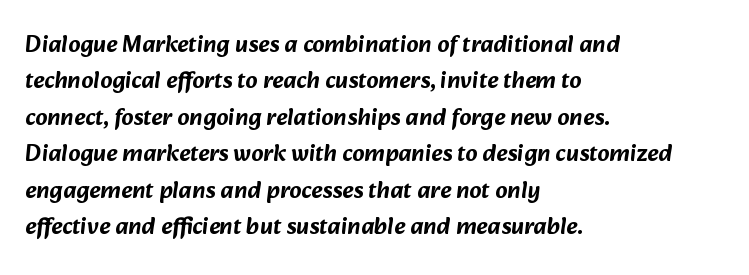
{"underline": "no", "align": "left", "line_spacing": "normal", "line_spacing_ratio": 1.52, "letter_spacing": "normal", "letter_spacing_em": 0.0, "glyph_px": 24}
